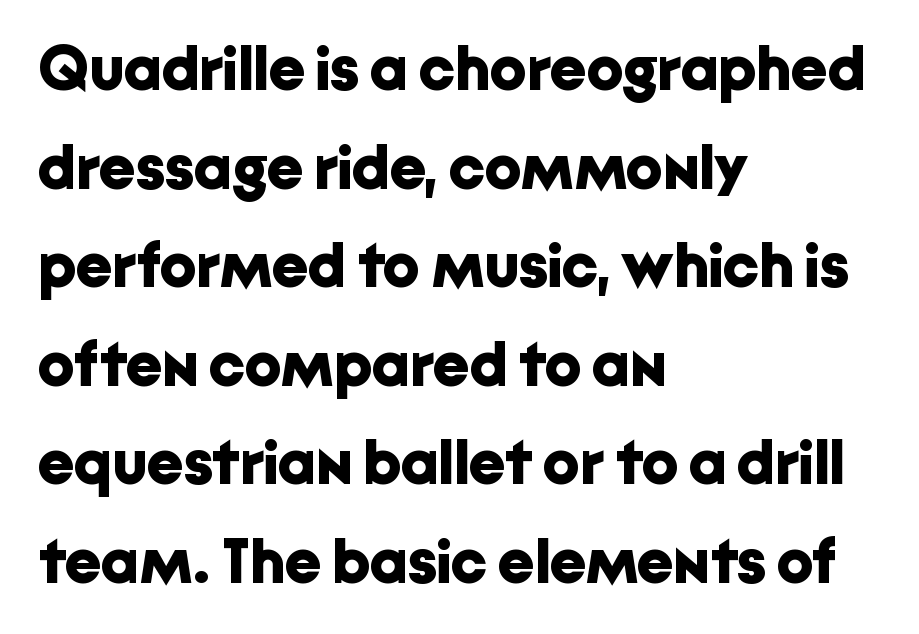
Typographically, this falls in the sans-serif category. Rendered with straight, roman letterforms. The rendering keeps characters at their native spacing. Note the varied advance widths — an 'i' is clearly narrower than an 'm'. Heft: maximum for text — a bold.
